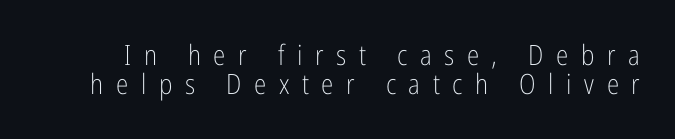
The passage shown is not bold in any degree. Does the lettering tilt? It doesn't — this is upright. Quick note: interline space is minimal. No word sits above an underline.
